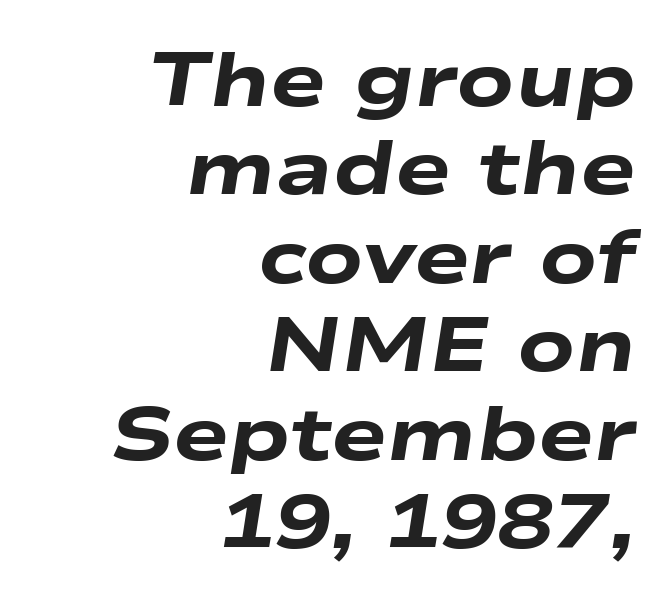
{"italic": "yes", "lean": "right", "slant_degrees": 9, "bold": "yes", "weight": "heavy", "width": "wide", "stroke_contrast": "low", "x_height": "medium", "monospaced": "no", "underline": "no", "align": "right", "line_spacing_ratio": 1.18, "letter_spacing": "normal", "letter_spacing_em": 0.0, "glyph_px": 75}
